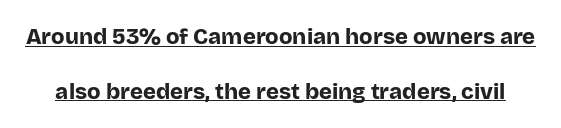
The block of text is sparse from top to bottom, with ample space between rows. Each glyph is drawn with heavy, bold strokes. The line texture is even and compact thanks to regular tracking. Notice how the stems are strictly vertical — no italics here. In designer terms, the underline attribute is active on this setting.
